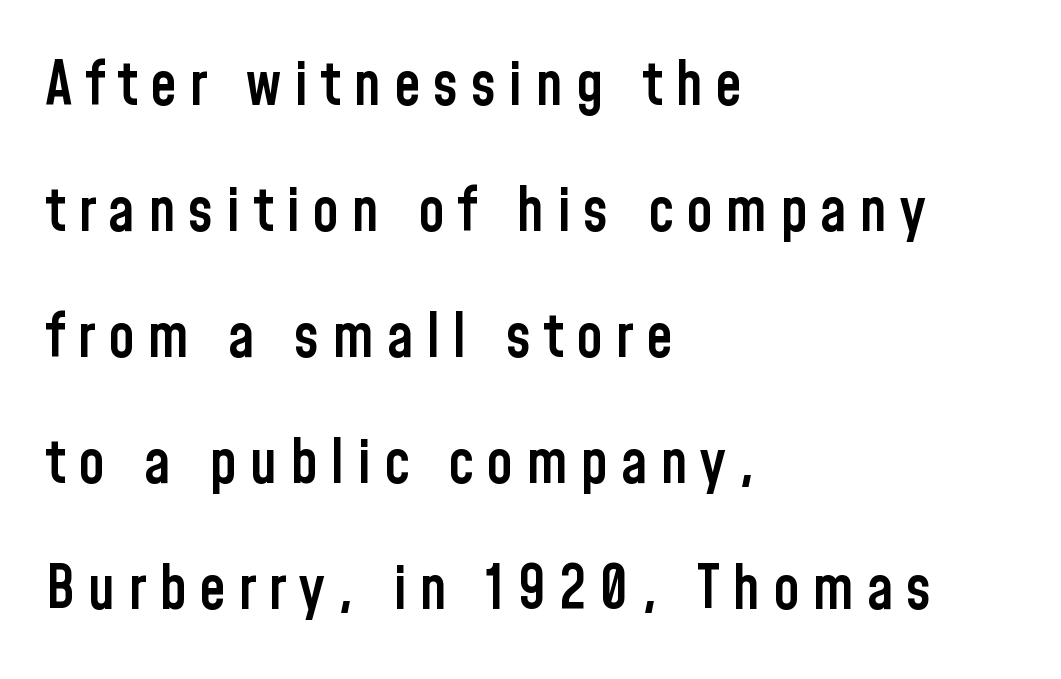
Q: Is the text bold? A: Semi-bold.
Q: Is the text italic (slanted)? A: No, it is upright.
Q: Is the typeface a serif or a sans-serif typeface? A: Sans-serif.
Q: Is the text underlined? A: No.
Q: How is the paragraph aligned? A: Left-aligned.
Q: Is the spacing between letters normal or unusually wide? A: Unusually wide.
Q: Is the spacing between lines tight, normal or loose? A: Loose.
Q: Width (condensed, normal, or wide)? A: Condensed.
Q: Stroke contrast? A: Low.
Q: x-height? A: Medium.
Q: Monospaced? A: No.
